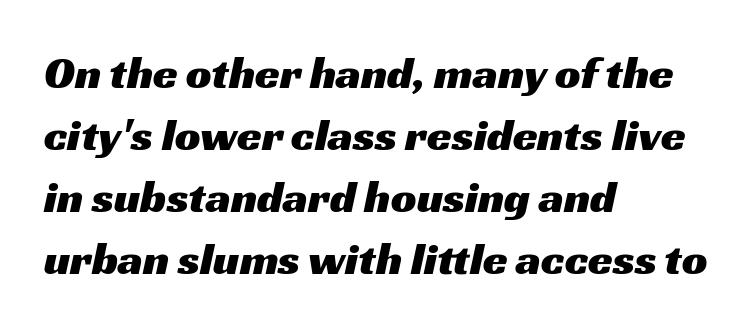
The image shows 45 px wide sans-serif type; set left-aligned, normal line spacing (1.38x), normal letter spacing, not underlined; medium stroke contrast and a medium x-height.
